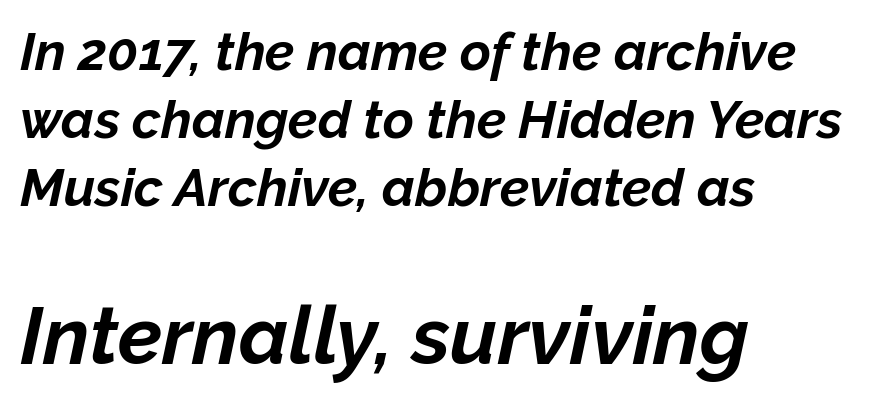
Q: Is the text bold? A: Yes.
Q: Is the text italic (slanted)? A: Yes, it leans right by about 12 degrees.
Q: Is the text underlined? A: No.
Q: How is the paragraph aligned? A: Left-aligned.
Q: Is the spacing between letters normal or unusually wide? A: Normal.
Q: Is the spacing between lines tight, normal or loose? A: Normal.
Q: Which block of text is set in a larger size, the first (top) or the second (bottom)? A: The second (bottom) one.
Q: Width (condensed, normal, or wide)? A: Normal.
Q: Stroke contrast? A: Low.
Q: x-height? A: Medium.
Q: Monospaced? A: No.
